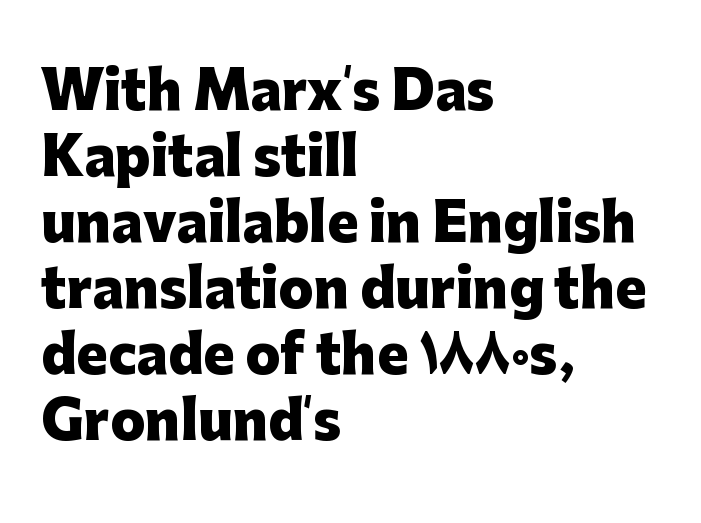
{"serif": "no", "italic": "no", "bold": "yes", "weight": "heavy", "width": "normal", "stroke_contrast": "low", "x_height": "medium", "monospaced": "no", "underline": "no", "align": "left", "line_spacing": "normal", "line_spacing_ratio": 1.27, "letter_spacing": "normal", "letter_spacing_em": 0.0, "glyph_px": 52}
